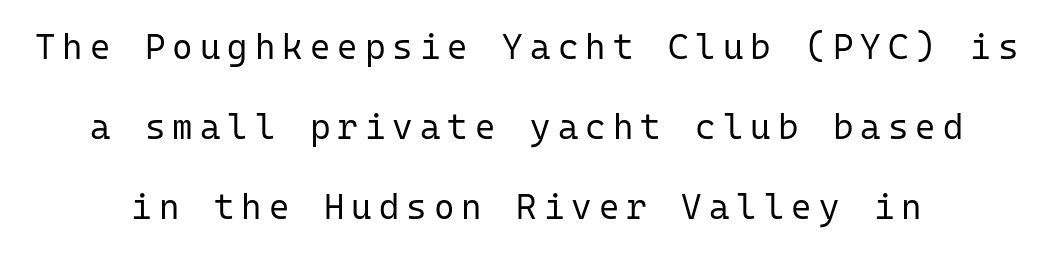
The image shows 35 px regular-weight sans-serif type, upright, monospaced; set loose line spacing (2.28x), unusually wide letter spacing (+0.2 em), not underlined; low stroke contrast and a medium x-height.
